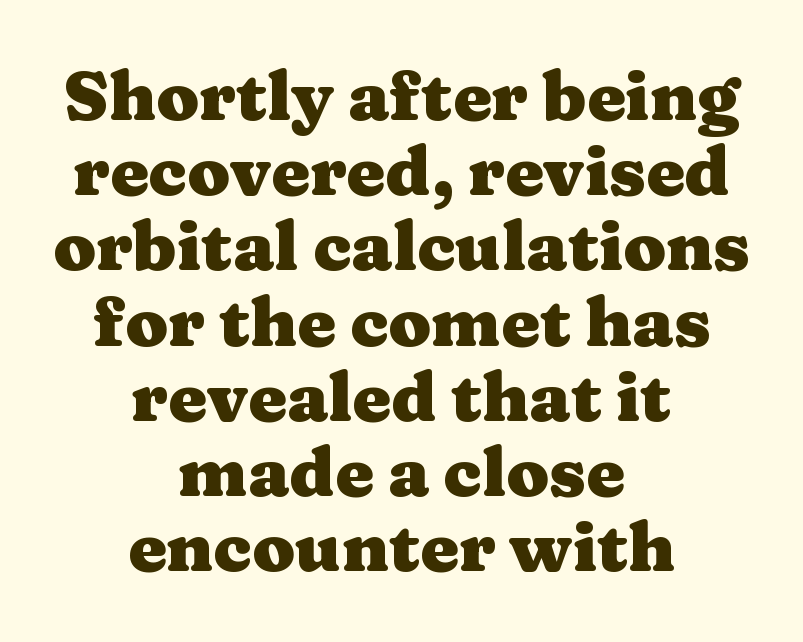
The image shows 69 px heavy, wide serif type, upright; set centered, tight line spacing (1.09x), normal letter spacing, not underlined; medium stroke contrast and a medium x-height.
